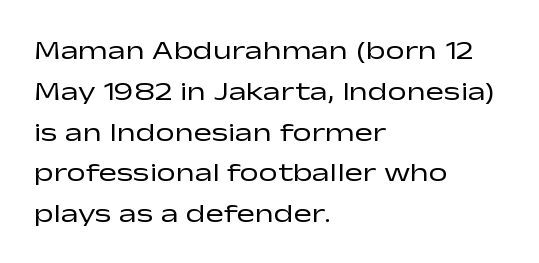
Q: Is the text bold? A: No.
Q: Is the text italic (slanted)? A: No, it is upright.
Q: Is the text underlined? A: No.
Q: How is the paragraph aligned? A: Left-aligned.
Q: Is the spacing between letters normal or unusually wide? A: Normal.
Q: Is the spacing between lines tight, normal or loose? A: Normal.
